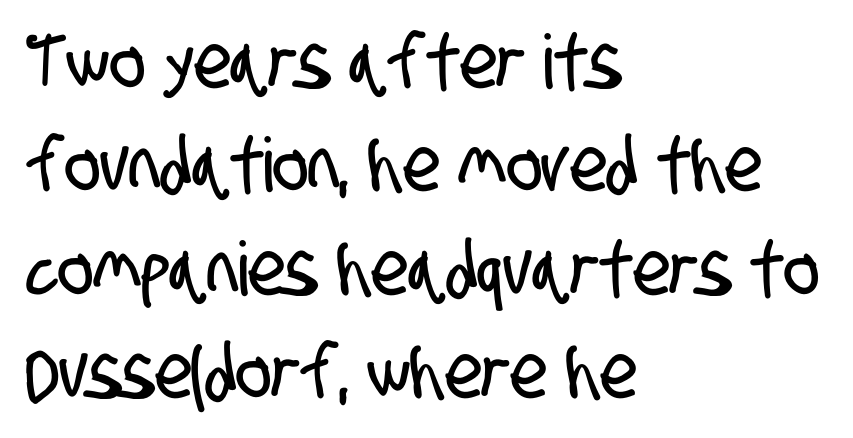
A student would call this left alignment; a typographer would say flush left, rag right. Type without underlining. The lines sit at an ordinary, default distance from one another. Students, note that the glyphs here touch the page at normal intervals. In terms of letterform style, serifs are entirely absent.
